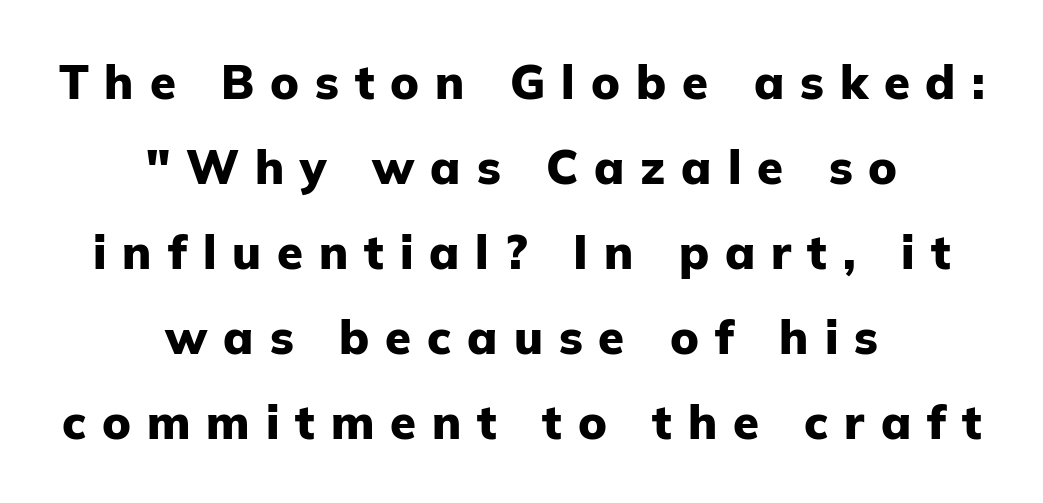
You could not count columns in this text — the font is proportionally spaced. The font is running at its bold setting. The lines in this sample share a center point and differ in where they start and stop. No italicization has been applied; the sample stays upright.
